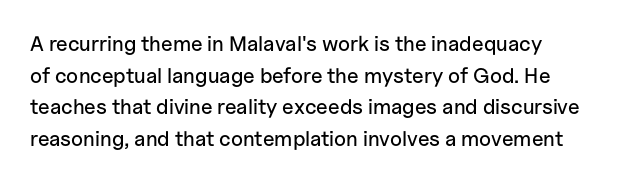
The image shows 21 px text type, upright; set left-aligned, normal line spacing (1.51x), normal letter spacing, not underlined.
